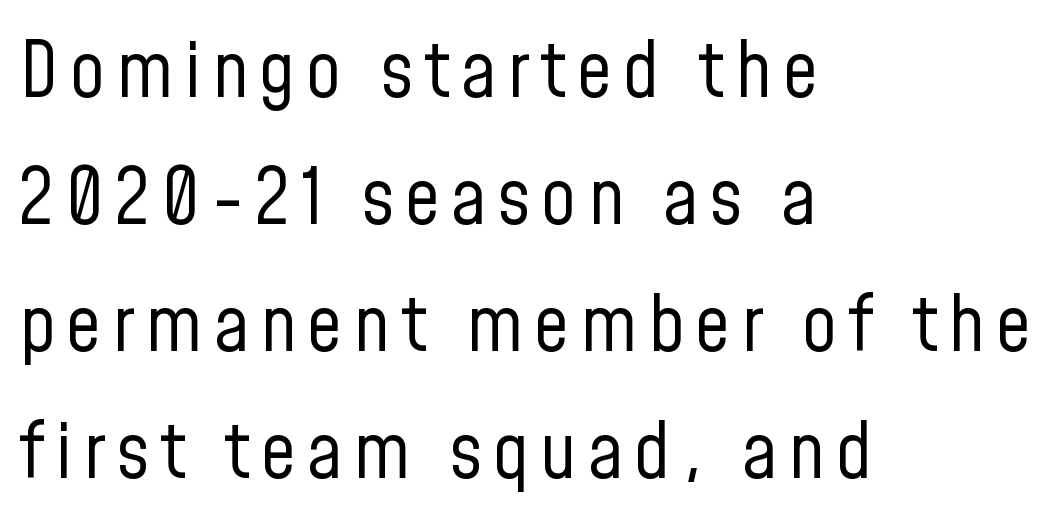
The image shows 78 px regular-weight, condensed sans-serif type, upright; set left-aligned, normal line spacing (1.63x), not underlined; low stroke contrast and a medium x-height.
